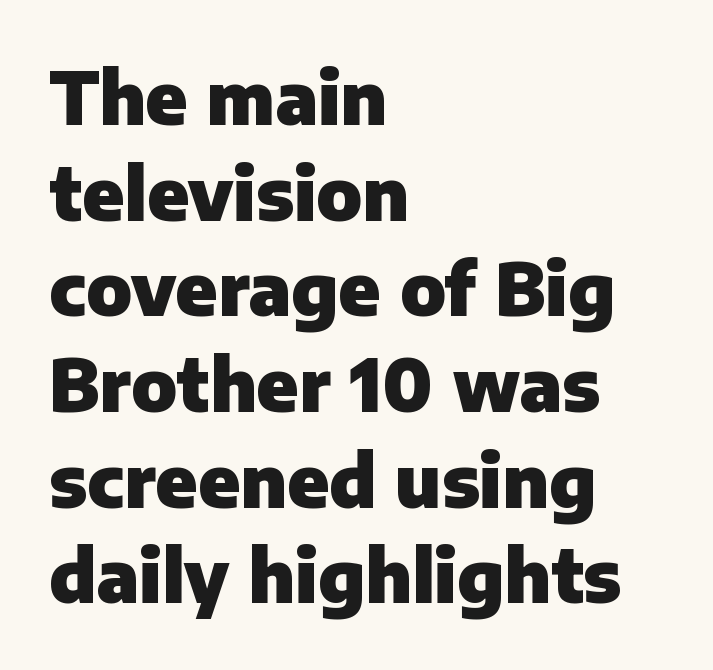
Q: Is the text bold? A: Yes.
Q: Is the text italic (slanted)? A: No, it is upright.
Q: Is the typeface a serif or a sans-serif typeface? A: Sans-serif.
Q: Is the text underlined? A: No.
Q: How is the paragraph aligned? A: Left-aligned.
Q: Is the spacing between letters normal or unusually wide? A: Normal.
Q: Is the spacing between lines tight, normal or loose? A: Normal.
Q: Width (condensed, normal, or wide)? A: Normal.
Q: Stroke contrast? A: Low.
Q: x-height? A: Medium.
Q: Monospaced? A: No.
